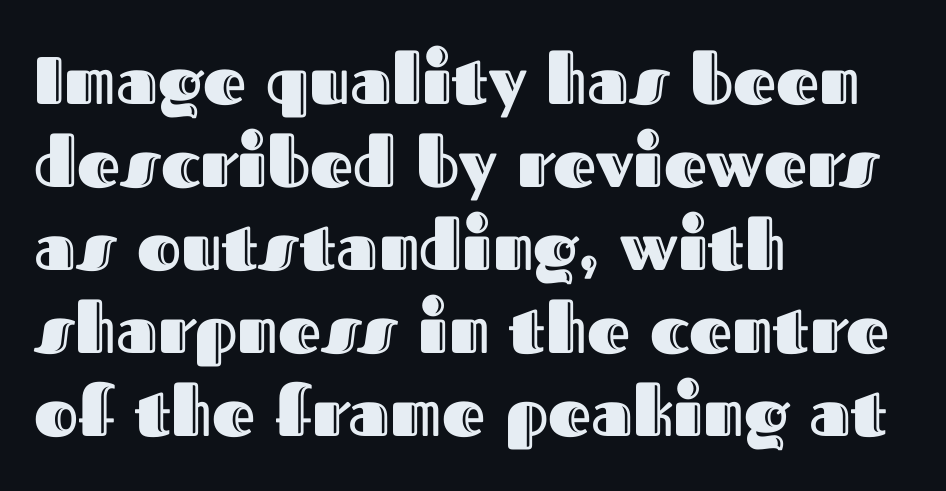
The type sits square on the baseline with zero lean. Each row of text sits above clean, open space. Glyph-to-glyph distance matches everyday printed text. Here the designer chose a conventional face with non-uniform glyph widths. Alignment: flush left.
